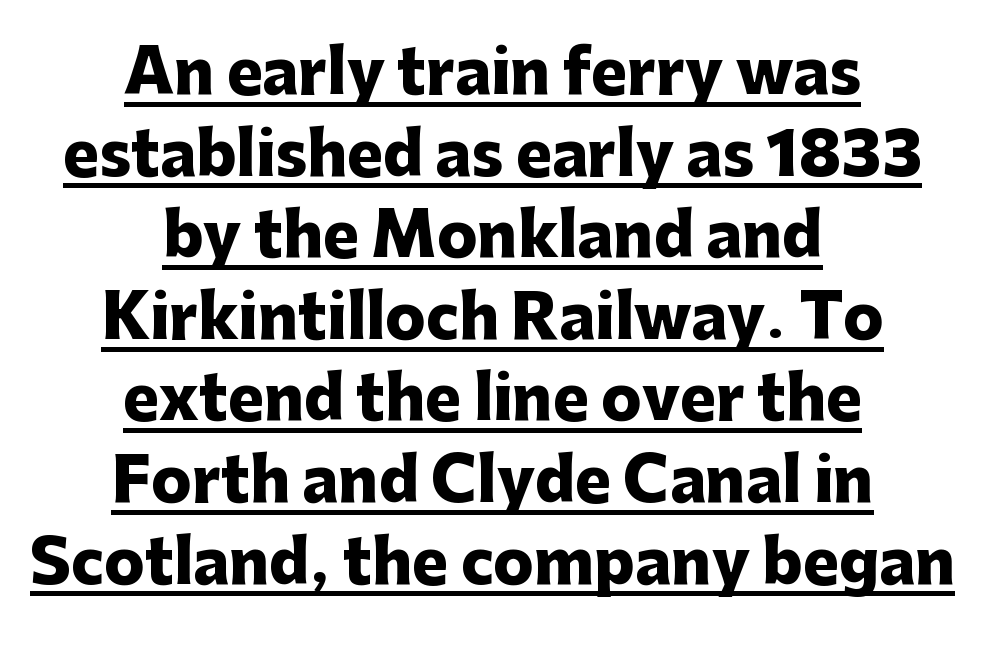
The image shows 60 px heavy sans-serif type, upright; set centered, normal line spacing (1.36x), normal letter spacing, underlined; low stroke contrast and a medium x-height.
